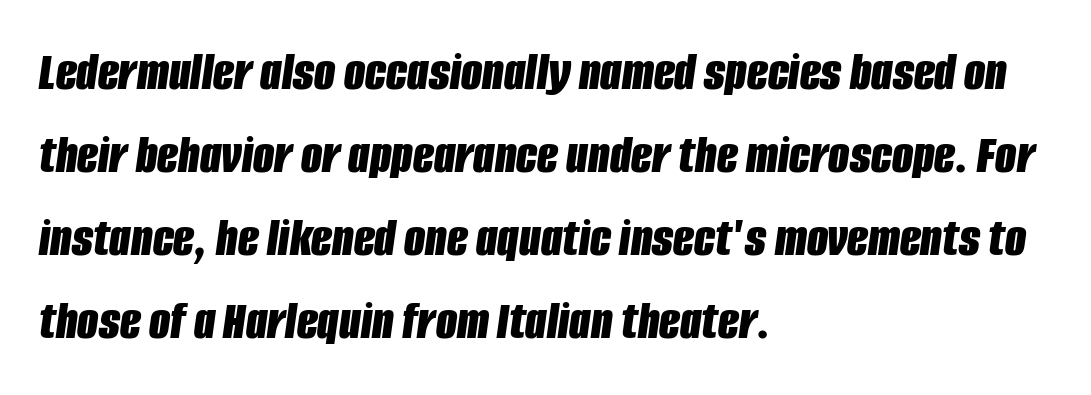
{"italic": "yes", "lean": "right", "slant_degrees": 8, "bold": "yes", "weight": "bold", "width": "condensed", "stroke_contrast": "low", "x_height": "large", "monospaced": "no", "underline": "no", "align": "left", "line_spacing": "normal", "line_spacing_ratio": 1.51, "letter_spacing": "normal", "letter_spacing_em": 0.0, "glyph_px": 55}
